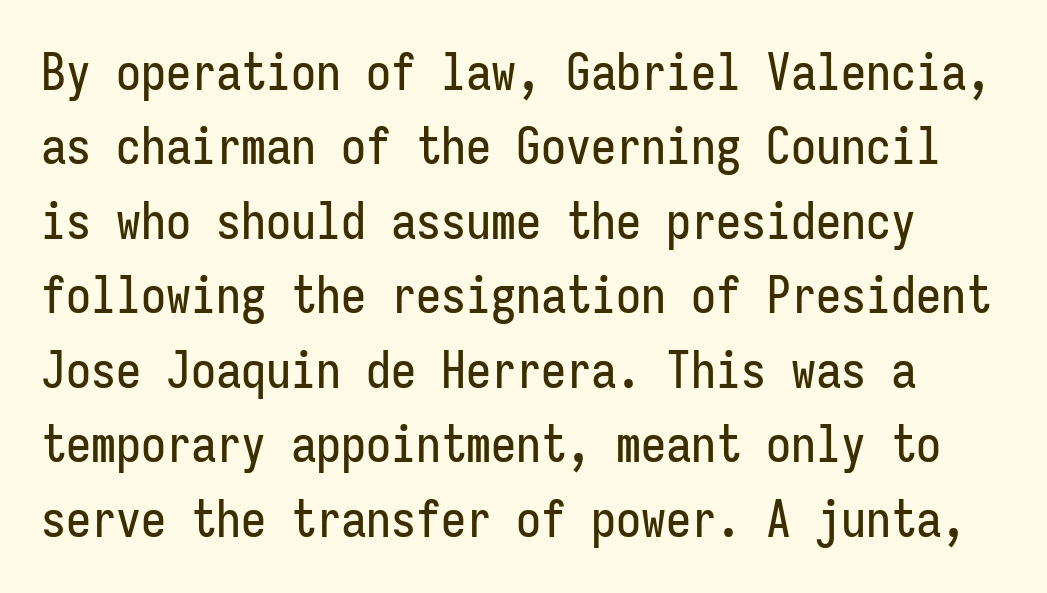
{"serif": "no", "italic": "no", "width": "condensed", "stroke_contrast": "low", "x_height": "medium", "monospaced": "yes", "underline": "no", "line_spacing": "normal", "line_spacing_ratio": 1.49, "letter_spacing": "normal", "letter_spacing_em": 0.0, "glyph_px": 50}
